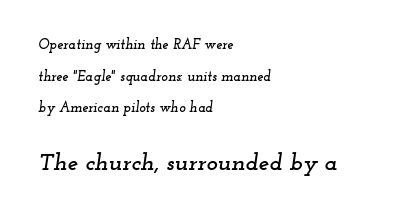
Q: Is the text italic (slanted)? A: Yes, it leans right by about 12 degrees.
Q: Is the text underlined? A: No.
Q: How is the paragraph aligned? A: Left-aligned.
Q: Is the spacing between letters normal or unusually wide? A: Normal.
Q: Is the spacing between lines tight, normal or loose? A: Loose.
Q: Which block of text is set in a larger size, the first (top) or the second (bottom)? A: The second (bottom) one.
